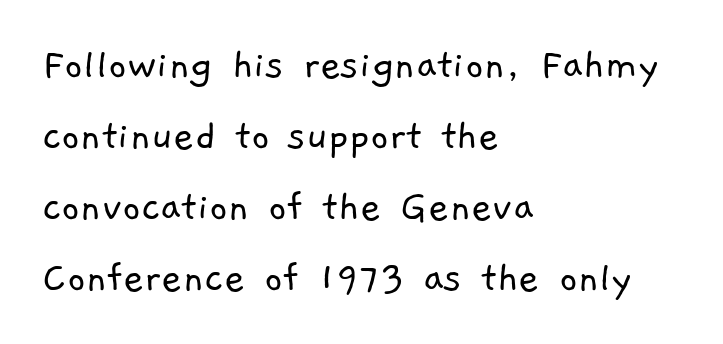
Character widths vary here, with narrow letters taking less room than wide ones. Letters rest on an invisible, unmarked baseline. Stroke terminals: plain, sans-serif. Casual observation: everything's shoved over to the left. Weight: regular or lighter.
